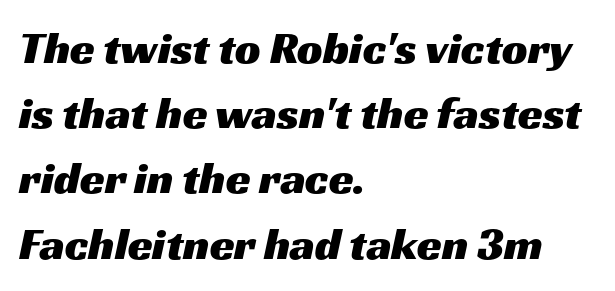
The image shows 45 px wide sans-serif type; set left-aligned, normal line spacing (1.45x), normal letter spacing, not underlined; medium stroke contrast and a medium x-height.
